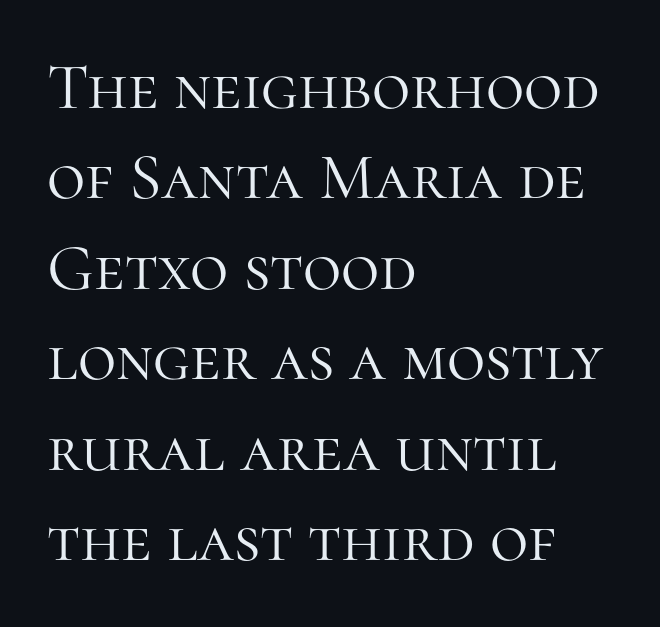
Q: Is the text bold? A: No.
Q: Is the text italic (slanted)? A: No, it is upright.
Q: Is the typeface a serif or a sans-serif typeface? A: Serif.
Q: Is the text underlined? A: No.
Q: How is the paragraph aligned? A: Left-aligned.
Q: Is the spacing between letters normal or unusually wide? A: Normal.
Q: Is the spacing between lines tight, normal or loose? A: Normal.
Q: Width (condensed, normal, or wide)? A: Normal.
Q: Stroke contrast? A: High.
Q: x-height? A: Medium.
Q: Monospaced? A: No.
